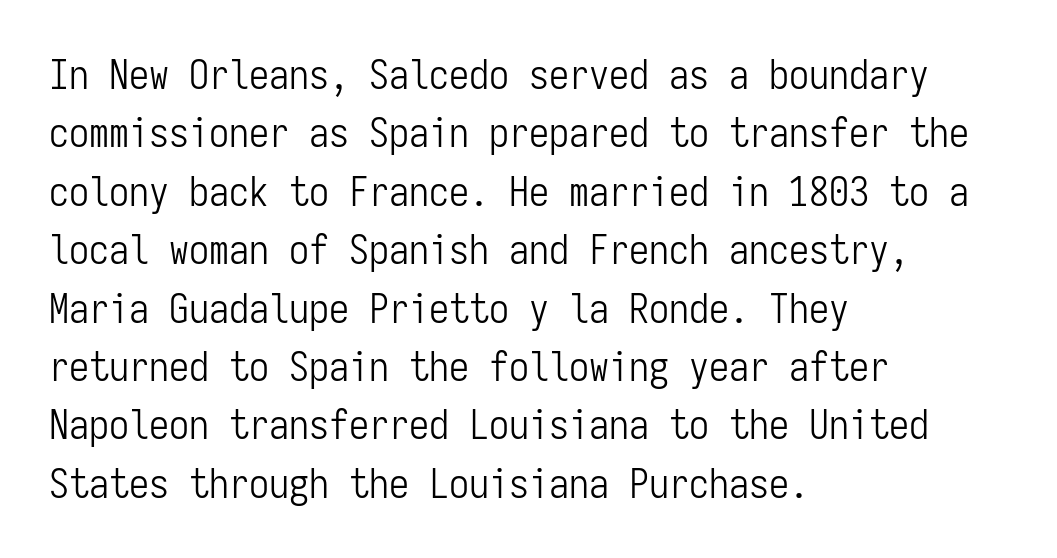
Q: Is the text bold? A: No.
Q: Is the text italic (slanted)? A: No, it is upright.
Q: Is the typeface a serif or a sans-serif typeface? A: Sans-serif.
Q: Is the text underlined? A: No.
Q: How is the paragraph aligned? A: Left-aligned.
Q: Is the spacing between letters normal or unusually wide? A: Normal.
Q: Is the spacing between lines tight, normal or loose? A: Normal.
Q: Width (condensed, normal, or wide)? A: Condensed.
Q: Stroke contrast? A: Low.
Q: x-height? A: Medium.
Q: Monospaced? A: Yes.
